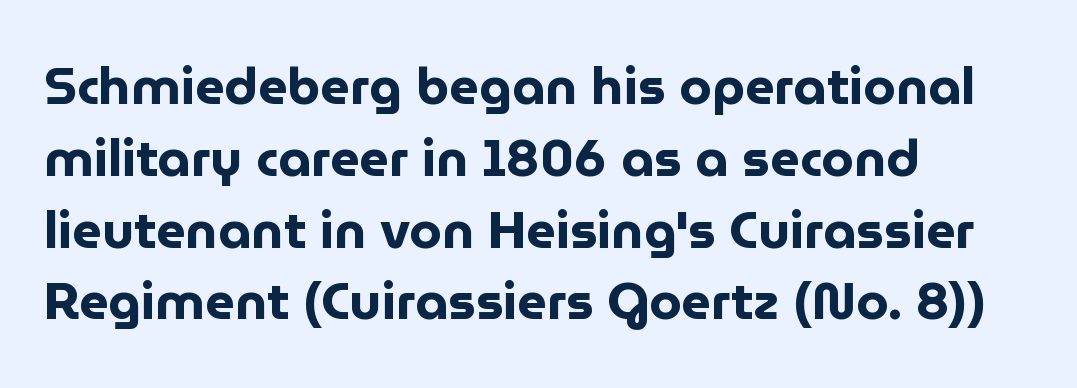
The image shows 52 px bold sans-serif type, upright; set left-aligned, normal line spacing (1.38x), normal letter spacing, not underlined; low stroke contrast and a medium x-height.
